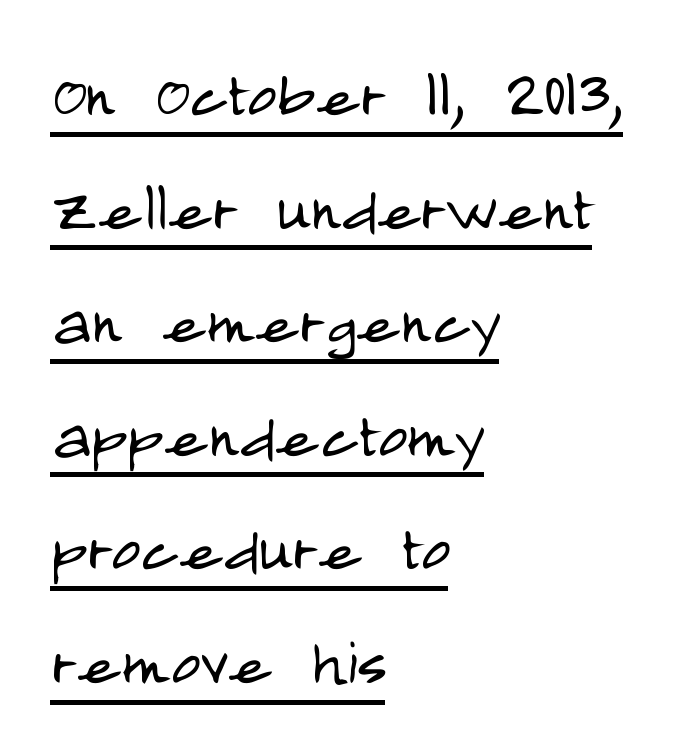
The image shows 80 px light, condensed sans-serif type, upright; set left-aligned, normal line spacing (1.42x), normal letter spacing, underlined; low stroke contrast and a large x-height.
